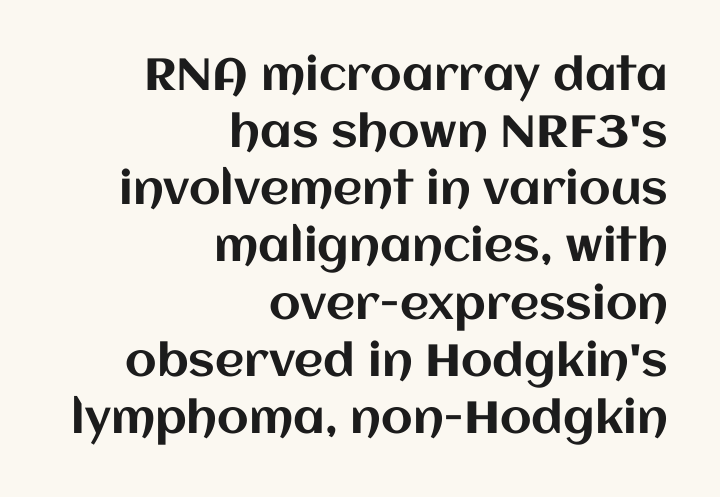
Q: Is the text italic (slanted)? A: No, it is upright.
Q: Is the text underlined? A: No.
Q: How is the paragraph aligned? A: Right-aligned.
Q: Is the spacing between letters normal or unusually wide? A: Normal.
Q: Is the spacing between lines tight, normal or loose? A: Normal.
Q: Width (condensed, normal, or wide)? A: Normal.
Q: Stroke contrast? A: Medium.
Q: x-height? A: Large.
Q: Monospaced? A: No.
